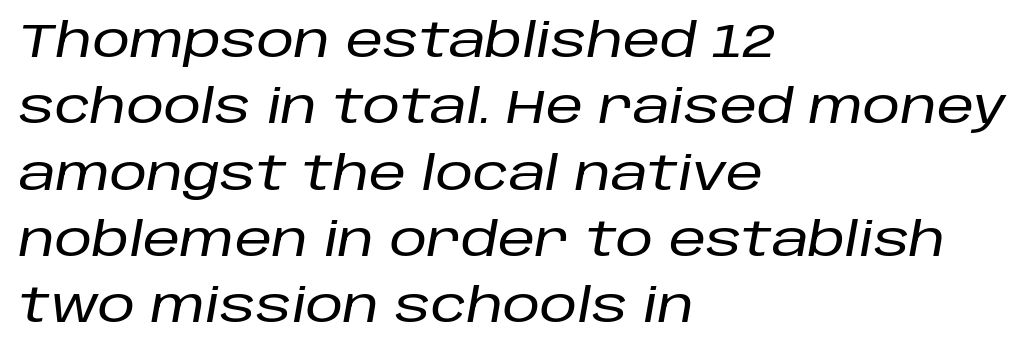
The specimen reads as italic at a glance. The typesetter chose a ragged-right arrangement here. Interline gaps are of average width in this sample. Character widths vary here, with narrow letters taking less room than wide ones. Bare-footed words on every line. Letter spacing: default.
